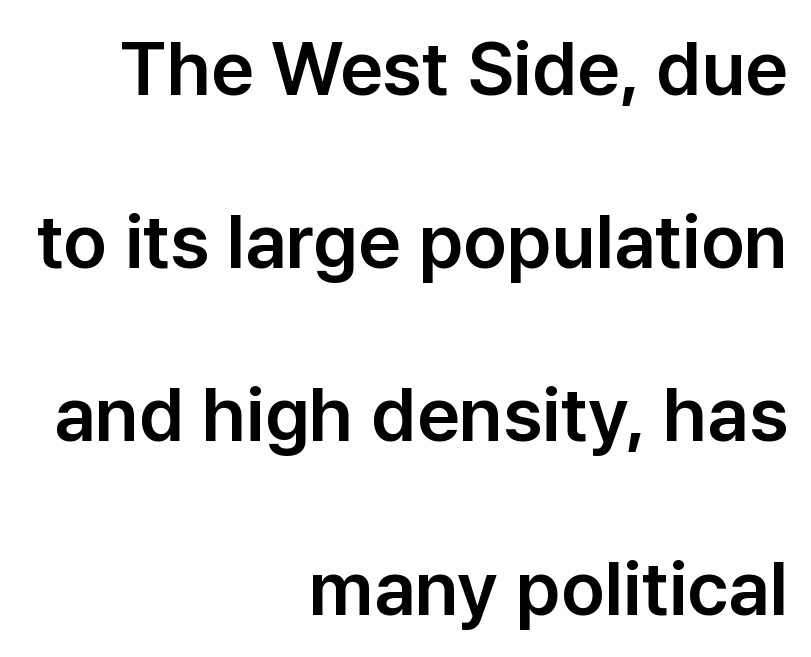
This is roman type, the default non-slanted kind. Observe the absence of serifs on each vertical stroke in this sample. Reading down the block, your eye finds every line finishing at a fixed right position. A clean baseline with only descenders dipping below it. The type is set solid horizontally, with unmodified tracking. Looks like regular typesetting: each glyph gets only the width it needs.
